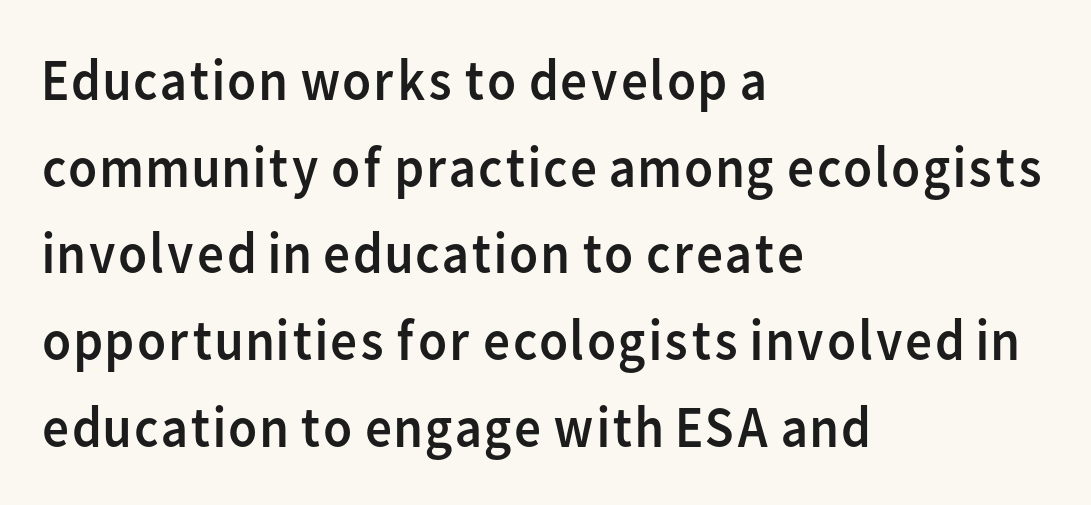
The image shows 59 px regular-weight sans-serif type, upright; set left-aligned, normal line spacing (1.47x), normal letter spacing, not underlined; low stroke contrast and a medium x-height.
